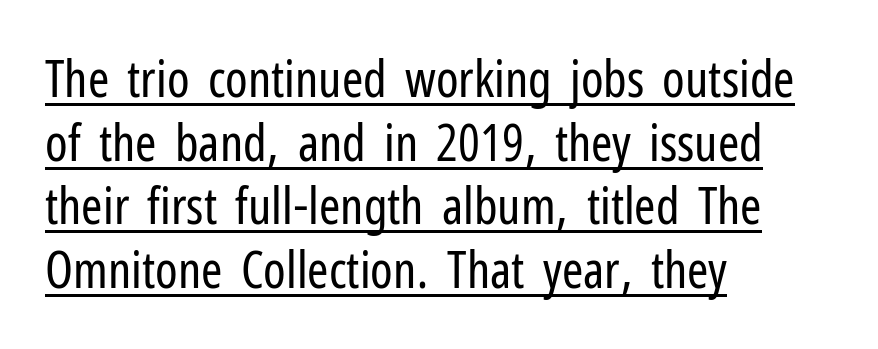
The image shows 51 px regular-weight, condensed sans-serif type, upright; set left-aligned, normal line spacing (1.25x), normal letter spacing, underlined; low stroke contrast and a medium x-height.
